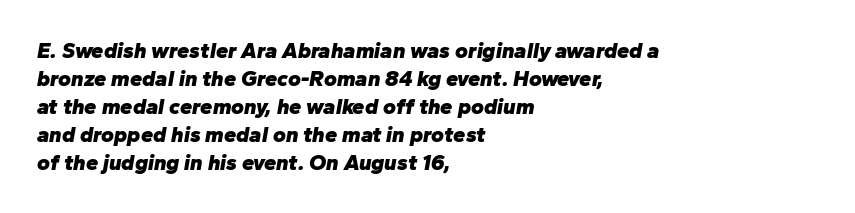
{"italic": "yes", "lean": "right", "slant_degrees": 10, "bold": "yes", "underline": "no", "align": "left", "line_spacing": "normal", "line_spacing_ratio": 1.27, "letter_spacing": "normal", "letter_spacing_em": 0.0, "glyph_px": 22}
